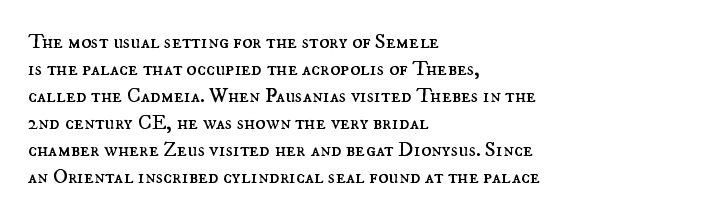
The passage shown is not underscored anywhere. Summary of vertical rhythm: regular, with standard interline spacing. The rag falls on the right side of this text block. Notice how the stems are strictly vertical — no italics here. Vertical stems look standard width or narrower in stroke.
